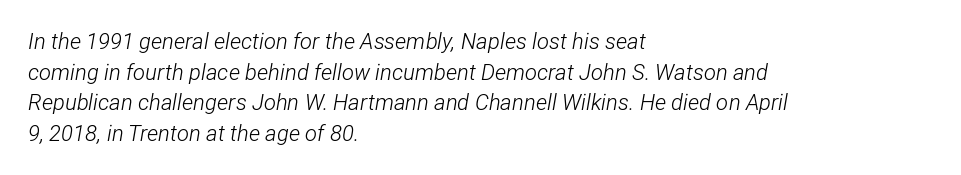
The weight tops out at a normal text grade. Looking at the ascenders, they clearly lean. These lines stack with their left ends in a neat column. Type without underlining. Compared with typical body copy, the letter spacing here is the same.
